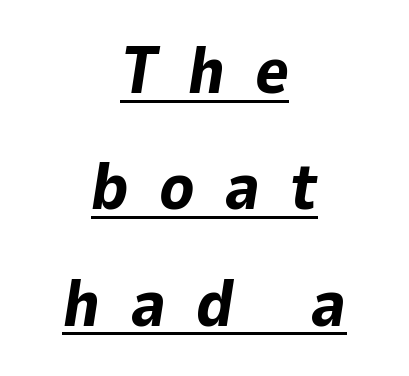
Q: Is the text bold? A: Yes.
Q: Is the text italic (slanted)? A: Yes, it leans right by about 9 degrees.
Q: Is the text underlined? A: Yes.
Q: How is the paragraph aligned? A: Centered.
Q: Is the spacing between letters normal or unusually wide? A: Unusually wide.
Q: Width (condensed, normal, or wide)? A: Normal.
Q: Stroke contrast? A: Low.
Q: x-height? A: Medium.
Q: Monospaced? A: No.
